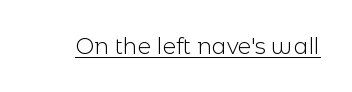
The image shows 22 px text type, upright; set normal letter spacing, underlined.
